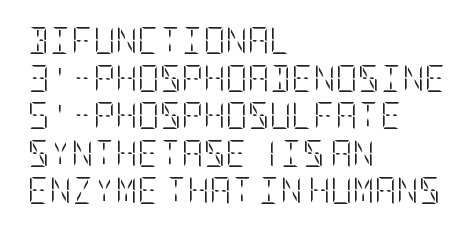
The image shows 27 px text type, upright; set left-aligned, normal line spacing (1.39x), normal letter spacing, not underlined.
